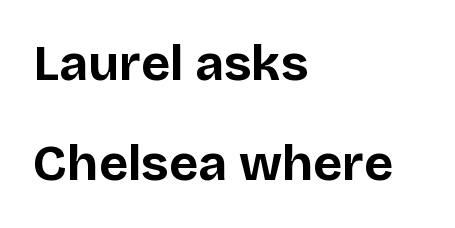
{"serif": "no", "italic": "no", "bold": "yes", "weight": "bold", "width": "normal", "stroke_contrast": "low", "x_height": "large", "monospaced": "no", "underline": "no", "align": "left", "line_spacing": "loose", "line_spacing_ratio": 2.01, "letter_spacing": "normal", "letter_spacing_em": 0.0, "glyph_px": 50}
